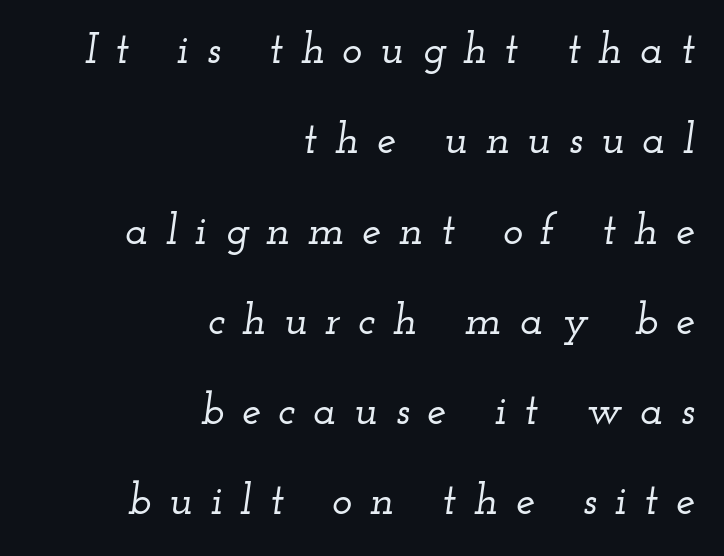
The passage shown has open, widely tracked lettering throughout. If you drew a ruler down the right edge, every line would touch it. To sum up the face: it has serifs. Here the designer chose a conventional face with non-uniform glyph widths. Regarding leading, the lines here are spaced well apart. Any mark beneath the type? The region is blank.
